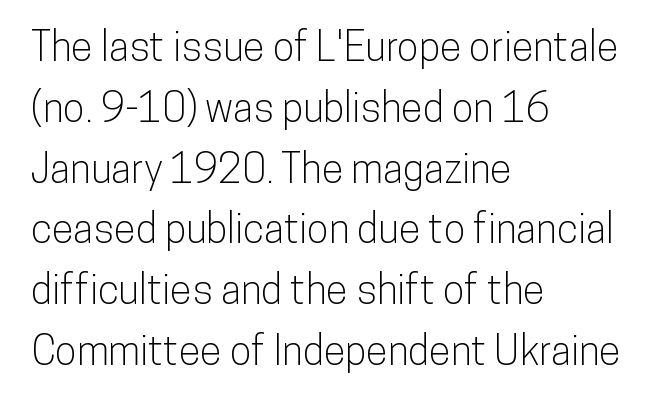
The image shows 40 px condensed sans-serif type, upright; set left-aligned, normal line spacing (1.52x), normal letter spacing, not underlined; low stroke contrast and a medium x-height.
